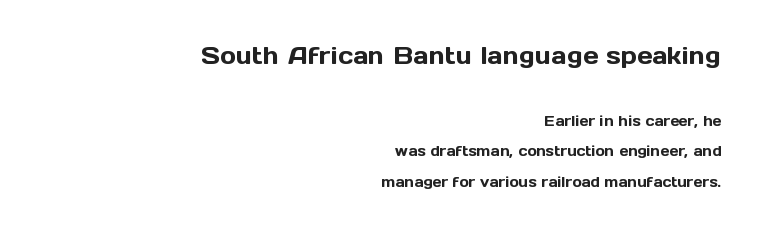
The image shows 24 px text type, upright; set right-aligned, loose line spacing (2.19x), normal letter spacing, not underlined; the first (top) block is 1.71x larger.
